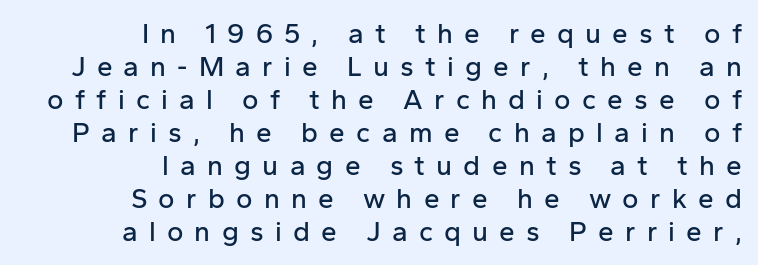
The image shows 28 px sans-serif type, upright; set right-aligned, line spacing 1.18x, unusually wide letter spacing (+0.4 em), not underlined; low stroke contrast and a medium x-height.
